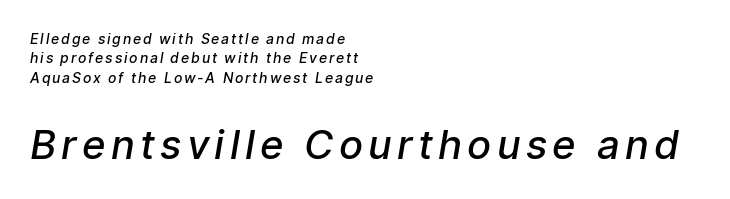
The image shows 40 px semibold sans-serif type; set left-aligned, normal line spacing (1.38x), not underlined; the second (bottom) block is 2.86x larger; low stroke contrast and a medium x-height.
